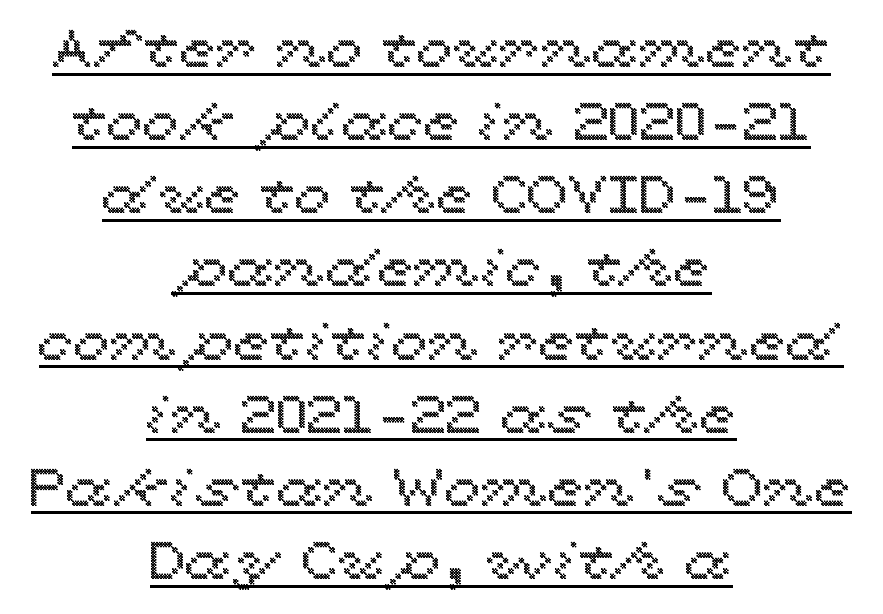
The image shows 53 px wide type; set centered, normal line spacing (1.38x), normal letter spacing, underlined; a medium x-height.
